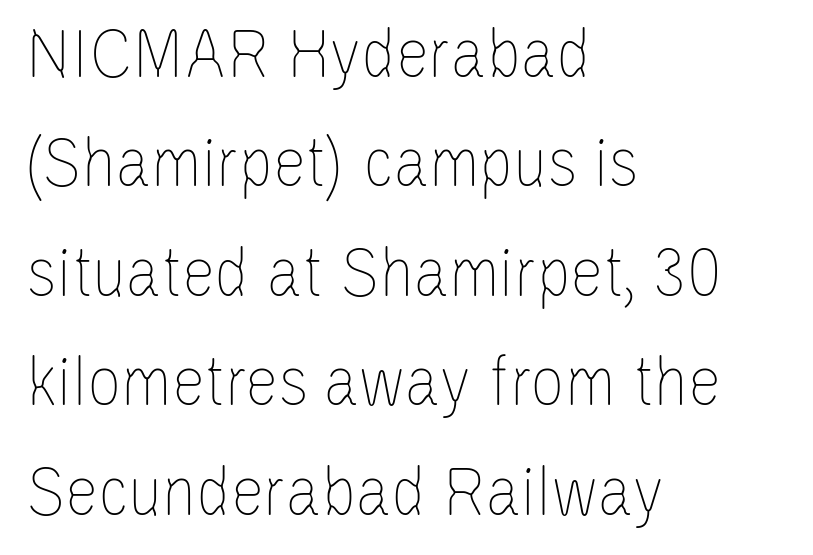
No extra ink here — the face is not bold. This sample has the flowing, uneven cadence of proportional lettering. Leading: standard. Words appear dense and cohesive because spacing is normal. The paragraph shown leans on its left margin. A clean baseline with only descenders dipping below it.
